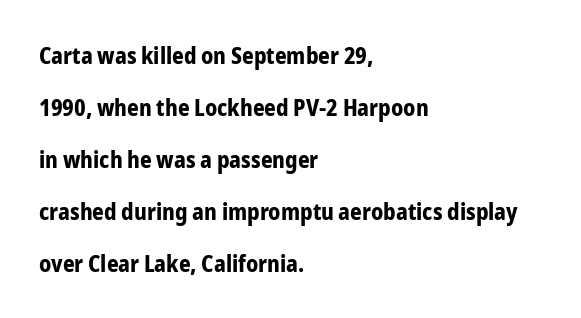
Here the glyphs are tracked normally, forming tight word shapes. Clear beneath every line of the passage. Heft: maximum for text — a bold. You could fit nearly another row in the gap between these rows. Compared with a centered layout, this one pins lines to the left instead. The letters stand straight up with perfectly vertical stems.
